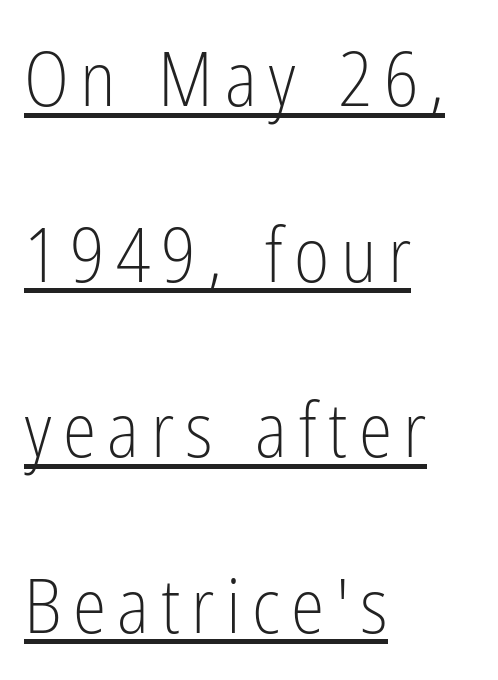
Honestly, the underline is the first thing you notice here. These lines are rendered in a variable-pitch font. The typesetter chose a ragged-right arrangement here. Letterform terminals end flat and unadorned throughout the passage.
